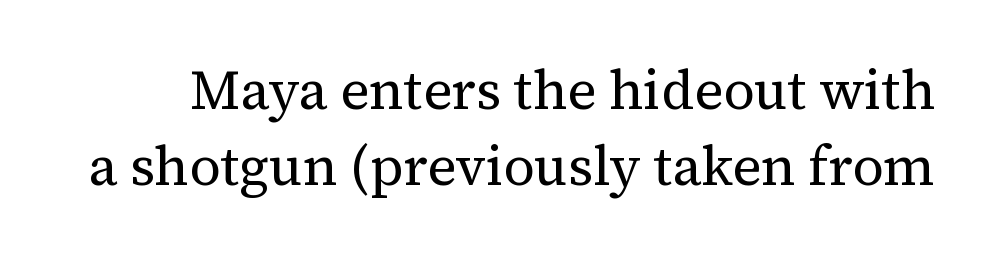
The leading is moderate, giving the passage an even texture. This is not heavy type; no bold has been used. Italic? Not at all — the glyphs are vertical. The line texture is even and compact thanks to regular tracking. Only glyphs here, with clear space below each row. You could not count columns in this text — the font is proportionally spaced.
